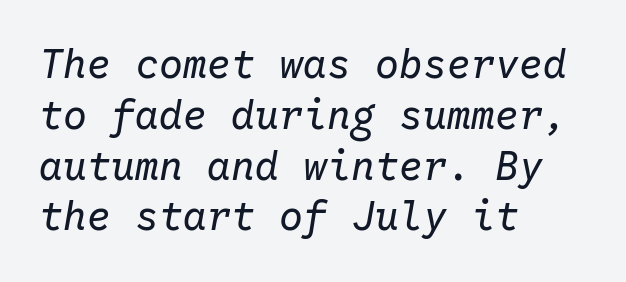
Q: Is the text bold? A: No.
Q: Is the text italic (slanted)? A: Yes, it leans right by about 10 degrees.
Q: Is the text underlined? A: No.
Q: How is the paragraph aligned? A: Left-aligned.
Q: Is the spacing between letters normal or unusually wide? A: Normal.
Q: Is the spacing between lines tight, normal or loose? A: Normal.
Q: Width (condensed, normal, or wide)? A: Normal.
Q: Stroke contrast? A: Low.
Q: x-height? A: Medium.
Q: Monospaced? A: Yes.
